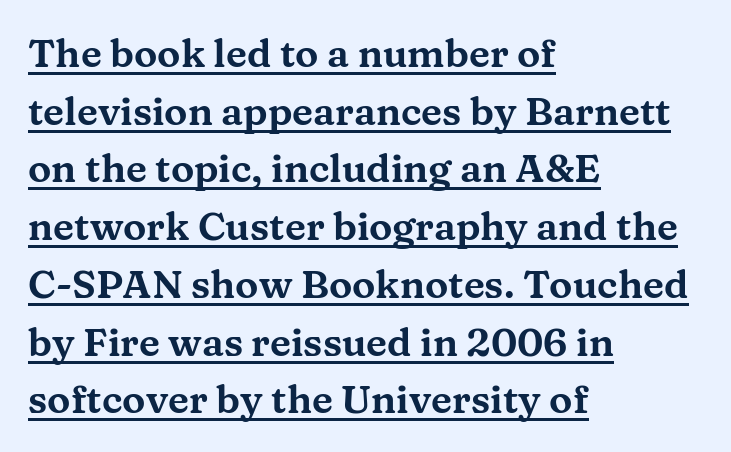
{"serif": "yes", "italic": "no", "width": "wide", "stroke_contrast": "medium", "x_height": "medium", "monospaced": "no", "underline": "yes", "align": "left", "line_spacing": "normal", "line_spacing_ratio": 1.48, "letter_spacing": "normal", "letter_spacing_em": 0.0, "glyph_px": 39}
